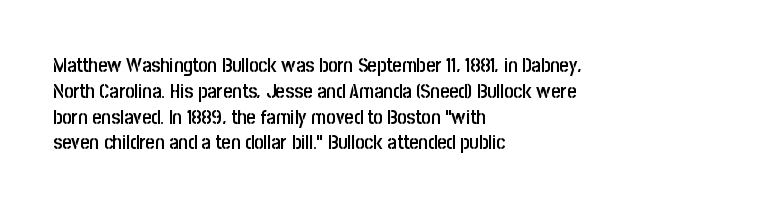
Q: Is the text bold? A: Semi-bold.
Q: Is the text italic (slanted)? A: No, it is upright.
Q: Is the text underlined? A: No.
Q: How is the paragraph aligned? A: Left-aligned.
Q: Is the spacing between letters normal or unusually wide? A: Normal.
Q: Is the spacing between lines tight, normal or loose? A: Normal.
